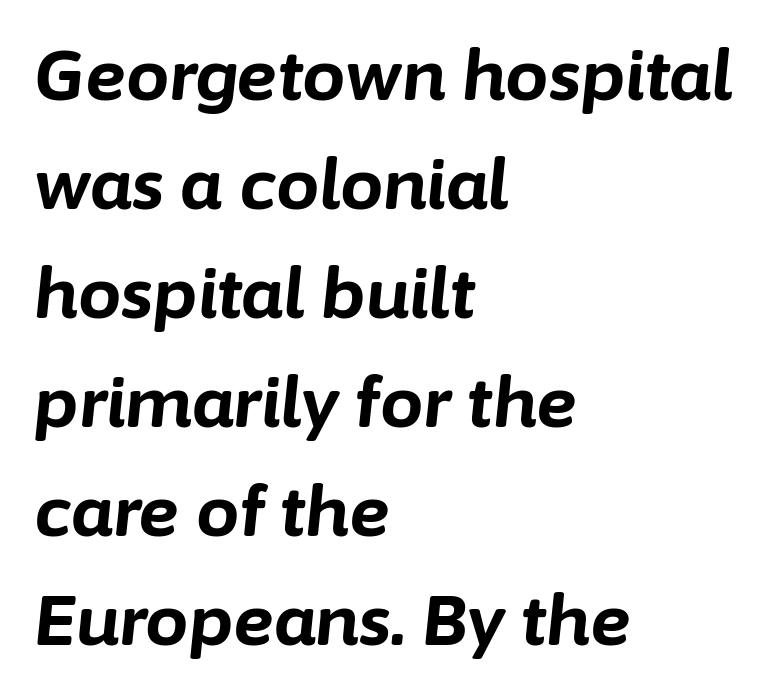
Q: Is the text bold? A: Yes.
Q: Is the text italic (slanted)? A: Yes, it leans right by about 6 degrees.
Q: Is the text underlined? A: No.
Q: How is the paragraph aligned? A: Left-aligned.
Q: Is the spacing between letters normal or unusually wide? A: Normal.
Q: Is the spacing between lines tight, normal or loose? A: Normal.
Q: Width (condensed, normal, or wide)? A: Normal.
Q: Stroke contrast? A: Low.
Q: x-height? A: Medium.
Q: Monospaced? A: No.
